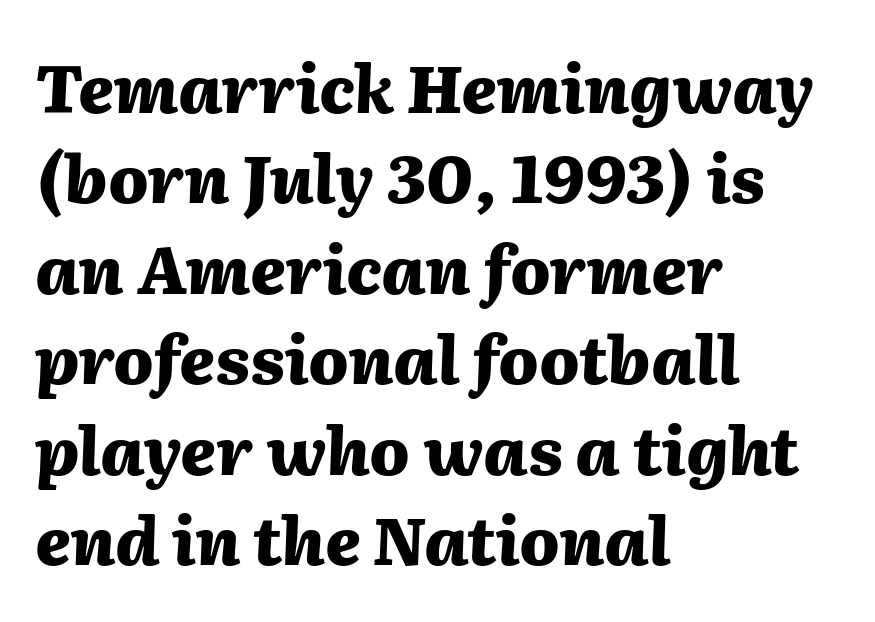
The image shows 66 px heavy type, italic (leaning right); set left-aligned, normal line spacing (1.37x), normal letter spacing, not underlined; medium stroke contrast and a medium x-height.
